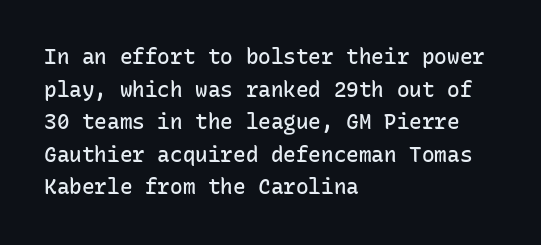
The image shows 21 px text type, upright; set left-aligned, normal line spacing (1.55x), normal letter spacing, not underlined.
